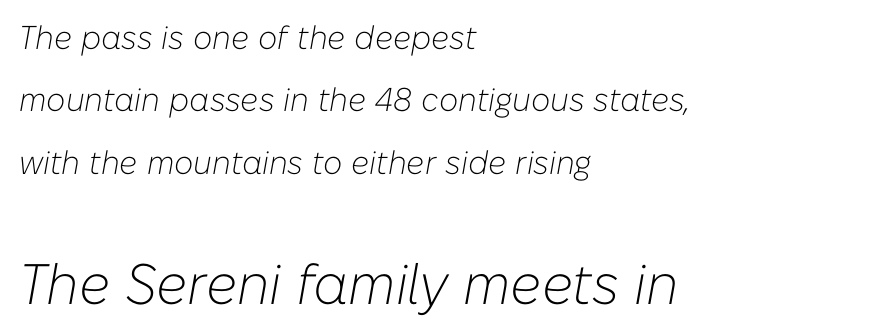
The image shows 57 px light type, italic (leaning right); set left-aligned, line spacing 1.89x, normal letter spacing, not underlined; the second (bottom) block is 1.73x larger; low stroke contrast and a medium x-height.
